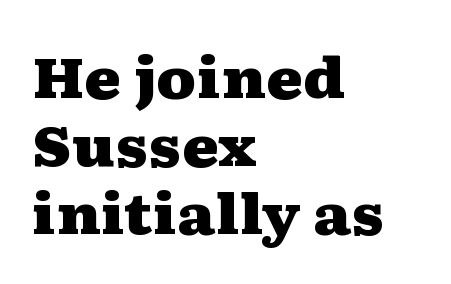
The image shows 56 px heavy, wide serif type, upright; set left-aligned, line spacing 1.21x, normal letter spacing, not underlined; medium stroke contrast and a medium x-height.
